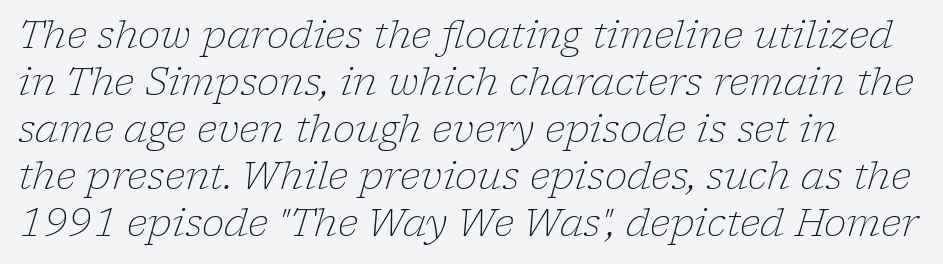
The image shows 38 px light serif type, italic (leaning right); set line spacing 1.24x, normal letter spacing, not underlined; low stroke contrast and a medium x-height.
